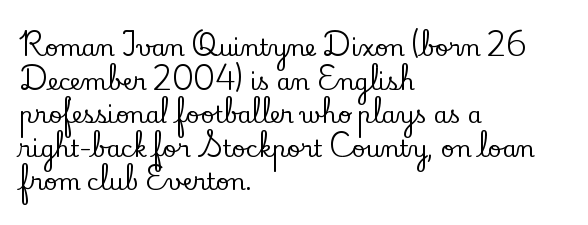
Q: Is the text italic (slanted)? A: No, it is upright.
Q: Is the text underlined? A: No.
Q: How is the paragraph aligned? A: Left-aligned.
Q: Is the spacing between letters normal or unusually wide? A: Normal.
Q: Is the spacing between lines tight, normal or loose? A: Normal.
